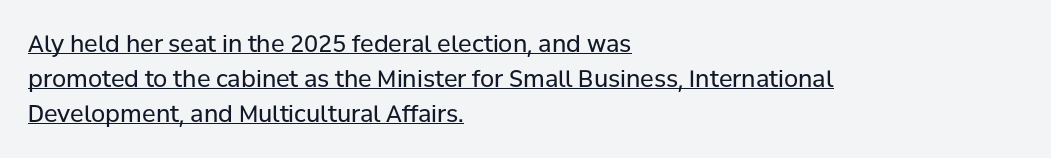
The image shows 23 px text type, upright; set left-aligned, normal line spacing (1.52x), normal letter spacing, underlined.
